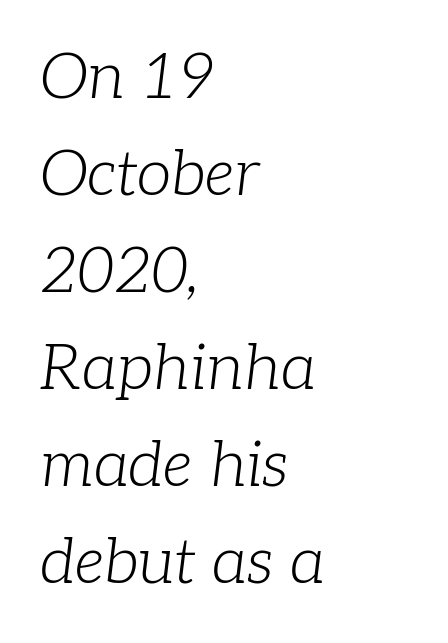
The image shows 63 px light serif type, italic (leaning right); set left-aligned, normal line spacing (1.54x), normal letter spacing, not underlined; low stroke contrast and a medium x-height.
